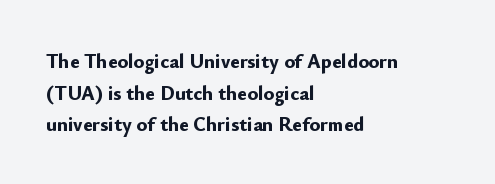
Q: Is the text bold? A: Yes.
Q: Is the text italic (slanted)? A: No, it is upright.
Q: Is the text underlined? A: No.
Q: How is the paragraph aligned? A: Left-aligned.
Q: Is the spacing between letters normal or unusually wide? A: Normal.
Q: Is the spacing between lines tight, normal or loose? A: Normal.
